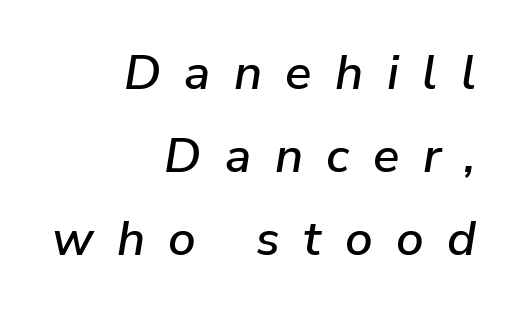
You could not count columns in this text — the font is proportionally spaced. Which margin do the lines hug? The right one — the left edge is uneven. A typesetter would mark this as italic. Quick note: underline off. One glance says typical: line gaps are just what's usual. Inter-character spacing is expanded well beyond the font's built-in metrics.
